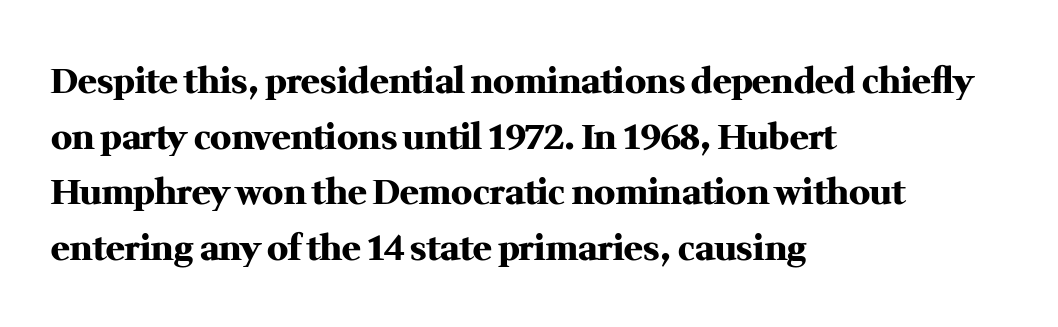
The image shows 35 px heavy serif type, upright; set left-aligned, normal line spacing (1.59x), normal letter spacing, not underlined; medium stroke contrast and a medium x-height.
